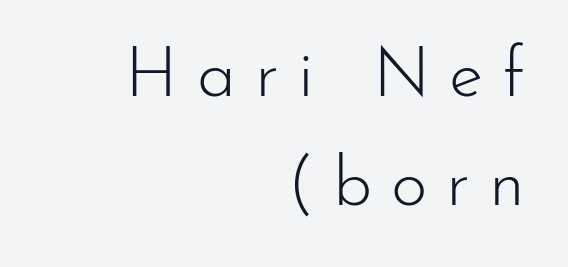
The image shows 70 px light sans-serif type, upright; set right-aligned, normal line spacing (1.56x), unusually wide letter spacing (+0.27 em), not underlined; low stroke contrast and a small x-height.
